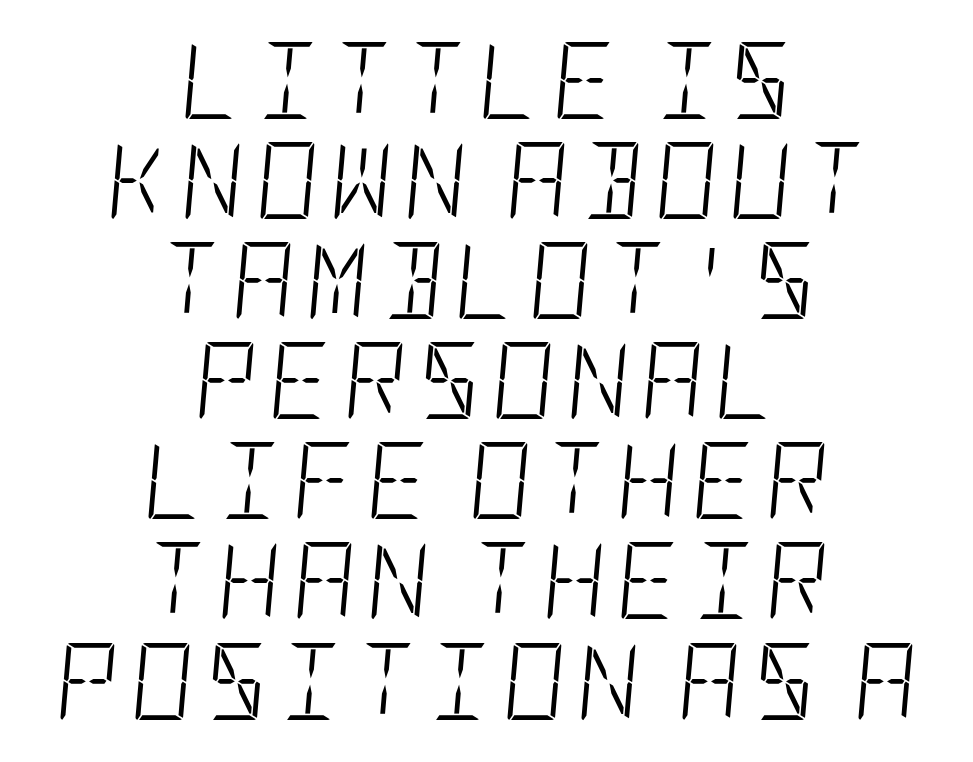
Q: Is the text bold? A: No.
Q: Is the text italic (slanted)? A: Yes, it leans right by about 5 degrees.
Q: Is the text underlined? A: No.
Q: How is the paragraph aligned? A: Centered.
Q: Is the spacing between lines tight, normal or loose? A: Normal.
Q: Width (condensed, normal, or wide)? A: Condensed.
Q: Stroke contrast? A: Low.
Q: x-height? A: Large.
